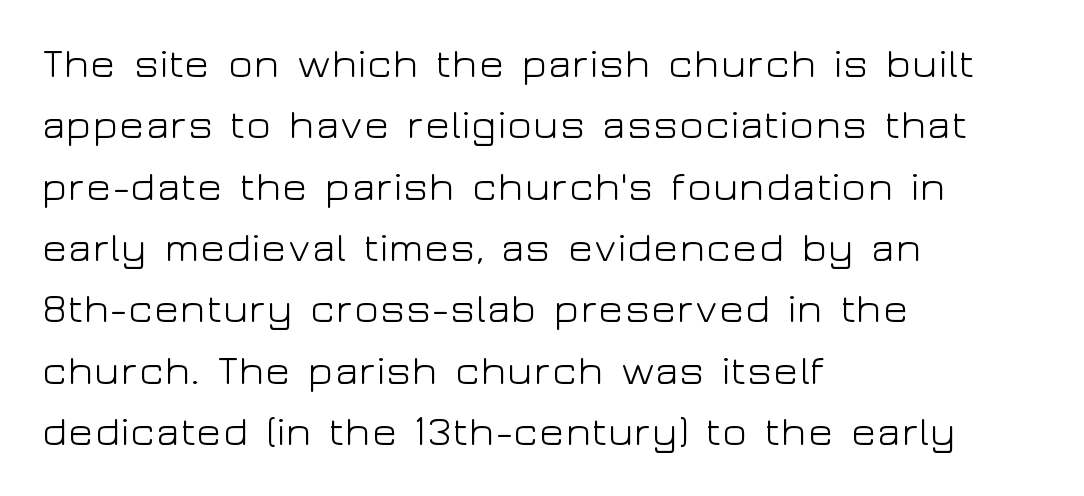
{"serif": "no", "italic": "no", "bold": "no", "weight": "light", "width": "wide", "stroke_contrast": "low", "x_height": "medium", "monospaced": "no", "underline": "no", "align": "left", "line_spacing": "normal", "line_spacing_ratio": 1.46, "letter_spacing": "normal", "letter_spacing_em": 0.0, "glyph_px": 42}
